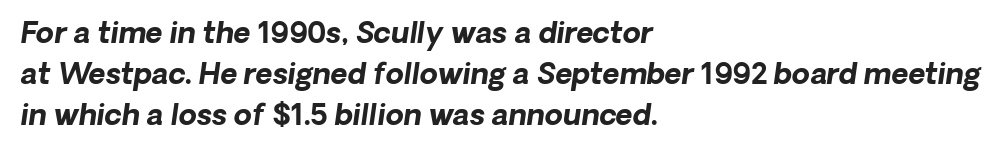
{"serif": "no", "bold": "yes", "weight": "bold", "width": "normal", "stroke_contrast": "low", "x_height": "medium", "monospaced": "no", "underline": "no", "align": "left", "line_spacing": "normal", "line_spacing_ratio": 1.41, "letter_spacing": "normal", "letter_spacing_em": 0.0, "glyph_px": 29}
